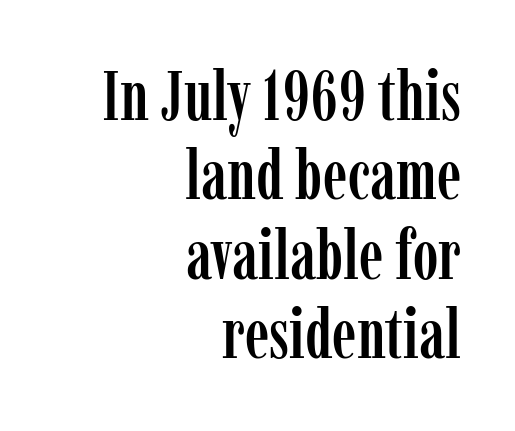
Character widths vary here, with narrow letters taking less room than wide ones. Typographically, this falls in the serif category. Beneath every word, the page is bare. Students, note that the glyphs here touch the page at normal intervals.
